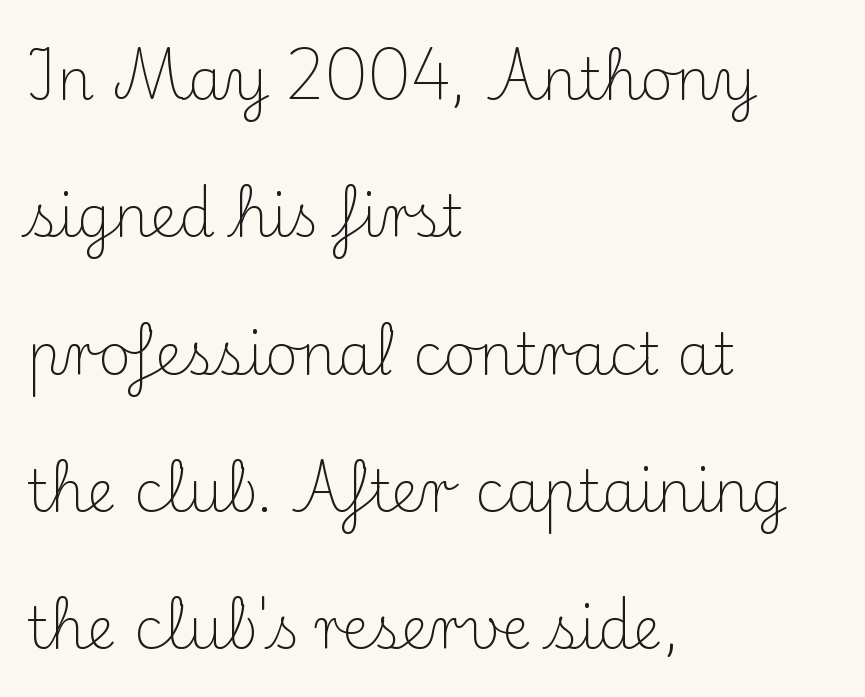
The image shows 57 px light serif type, upright; set left-aligned, loose line spacing (2.41x), normal letter spacing, not underlined; medium stroke contrast and a small x-height.
